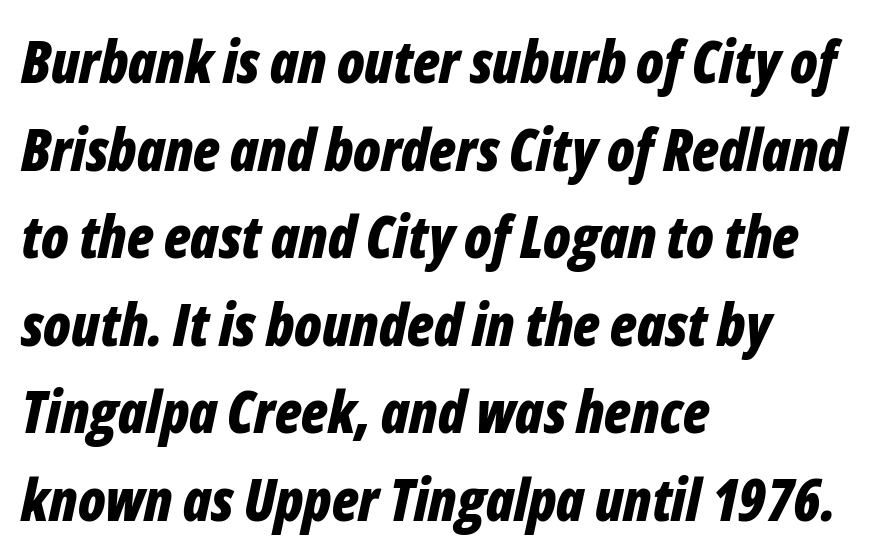
{"italic": "yes", "lean": "right", "slant_degrees": 12, "bold": "yes", "weight": "bold", "width": "condensed", "stroke_contrast": "low", "x_height": "medium", "monospaced": "no", "underline": "no", "align": "left", "line_spacing": "normal", "line_spacing_ratio": 1.51, "letter_spacing": "normal", "letter_spacing_em": 0.0, "glyph_px": 58}
